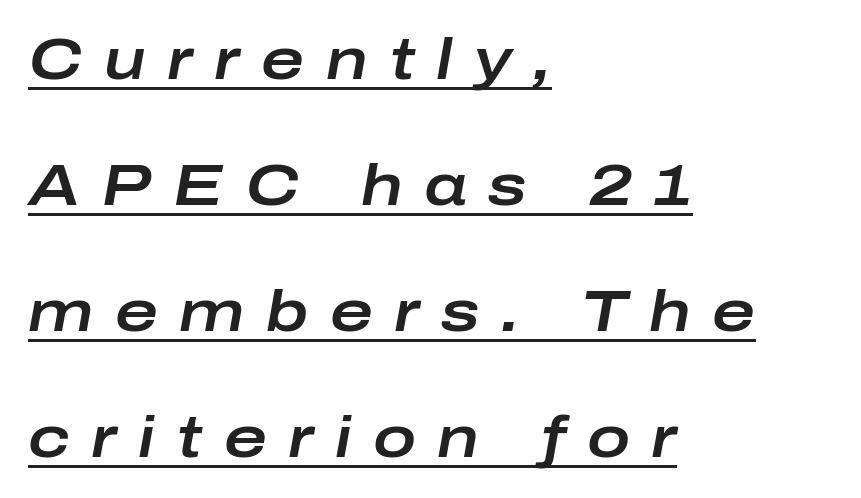
The image shows 58 px wide type, italic (leaning right); set left-aligned, loose line spacing (2.17x), unusually wide letter spacing (+0.37 em), underlined; low stroke contrast and a medium x-height.
